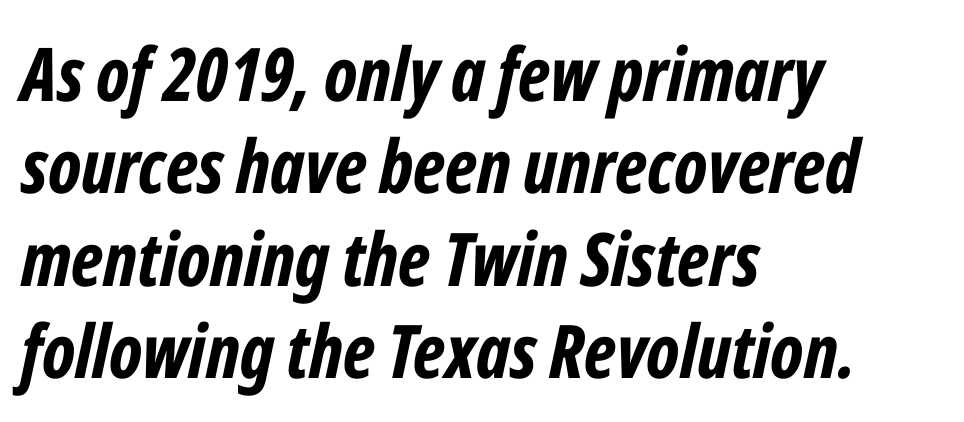
Q: Is the text bold? A: Yes.
Q: Is the text italic (slanted)? A: Yes, it leans right by about 12 degrees.
Q: Is the text underlined? A: No.
Q: How is the paragraph aligned? A: Left-aligned.
Q: Is the spacing between letters normal or unusually wide? A: Normal.
Q: Is the spacing between lines tight, normal or loose? A: Normal.
Q: Width (condensed, normal, or wide)? A: Condensed.
Q: Stroke contrast? A: Low.
Q: x-height? A: Medium.
Q: Monospaced? A: No.
